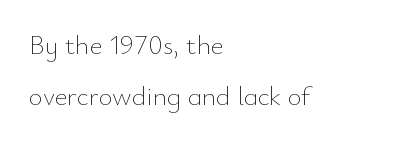
The image shows 27 px text type, upright; set left-aligned, line spacing 1.88x, normal letter spacing, not underlined.
